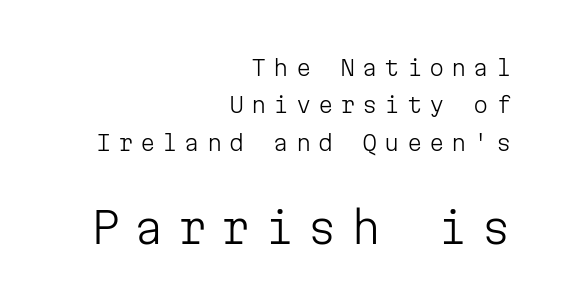
Looks like terminal output: every glyph gets an equal slot. If you drew a ruler down the right edge, every line would touch it. Vertically, the passage feels balanced, rows spaced as you'd expect. The font's upright variant was chosen for this text. Each letter's strokes conclude bluntly, with no projecting serifs. Bigger letters appear in the bottom chunk; the top chunk is reduced.
